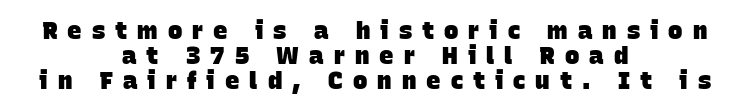
The image shows 24 px bold type; set centered, tight line spacing (1.05x), unusually wide letter spacing (+0.42 em), not underlined.
